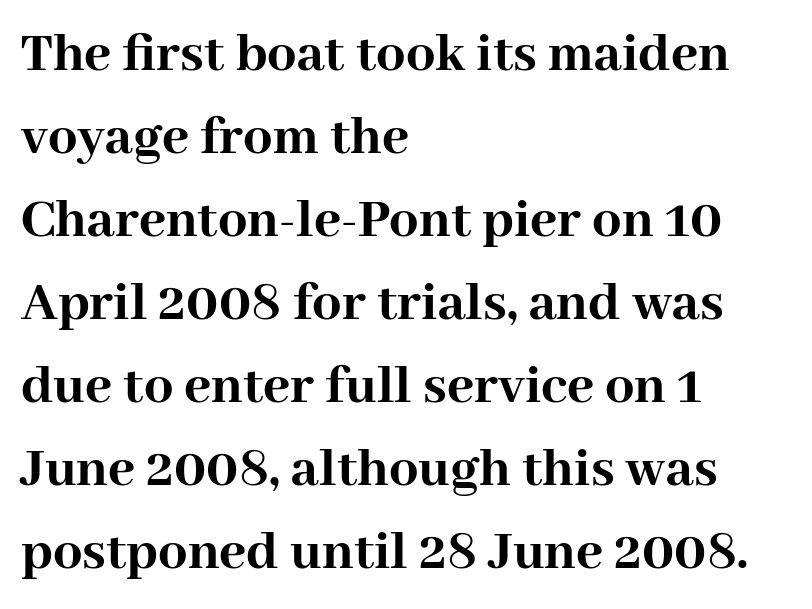
{"serif": "yes", "italic": "no", "bold": "yes", "weight": "semibold", "width": "normal", "stroke_contrast": "high", "x_height": "medium", "monospaced": "no", "underline": "no", "align": "left", "line_spacing": "normal", "line_spacing_ratio": 1.43, "letter_spacing": "normal", "letter_spacing_em": 0.0, "glyph_px": 58}
